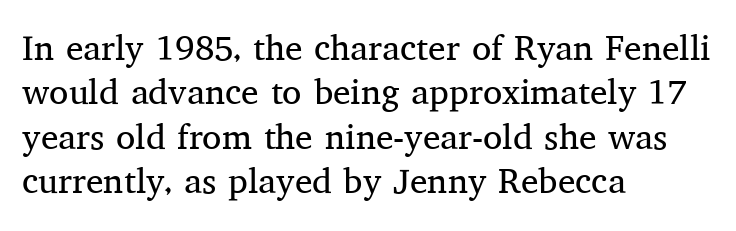
{"serif": "yes", "italic": "no", "bold": "no", "weight": "regular", "width": "normal", "stroke_contrast": "medium", "x_height": "medium", "monospaced": "no", "underline": "no", "align": "left", "line_spacing": "normal", "line_spacing_ratio": 1.27, "letter_spacing": "normal", "letter_spacing_em": 0.0, "glyph_px": 35}
